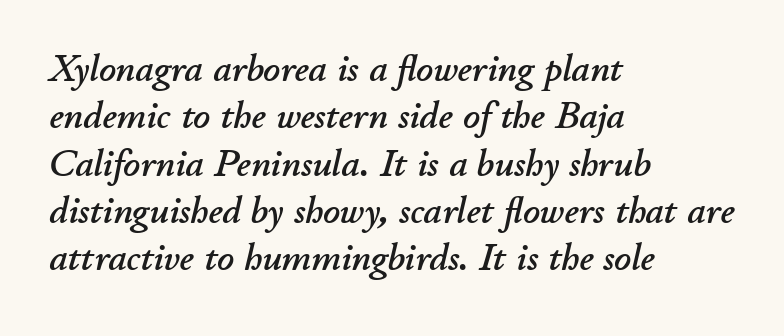
Is the letter spacing exaggerated? No — it looks like the ordinary default. Varying glyph widths throughout — classic text-font behaviour. Baseline-to-baseline distance is the conventional proportion of letter height. Leftover space on each line is placed entirely after the last word.
